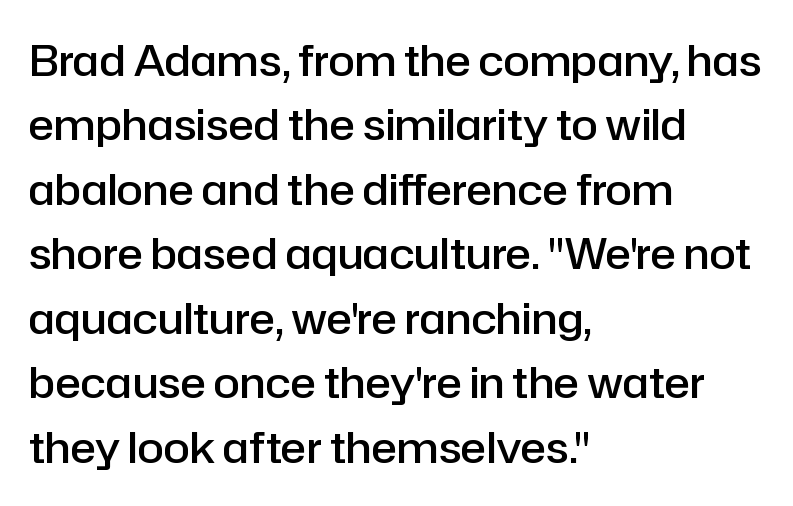
The zone under the glyphs is completely vacant. This block has exactly the height ordinary leading produces. Left-aligned paragraph, ragged on the right. The lettering stays uniformly vertical, giving the passage a roman look. Serifs: no, the terminals of the letterforms are clean.
